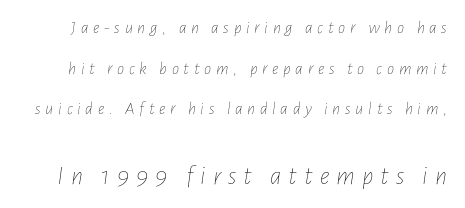
{"italic": "yes", "lean": "right", "slant_degrees": 7, "bold": "no", "underline": "no", "line_spacing": "loose", "line_spacing_ratio": 2.26, "letter_spacing": "wide", "letter_spacing_em": 0.26, "larger_block": "second", "size_ratio": 1.5, "glyph_px": 27}
